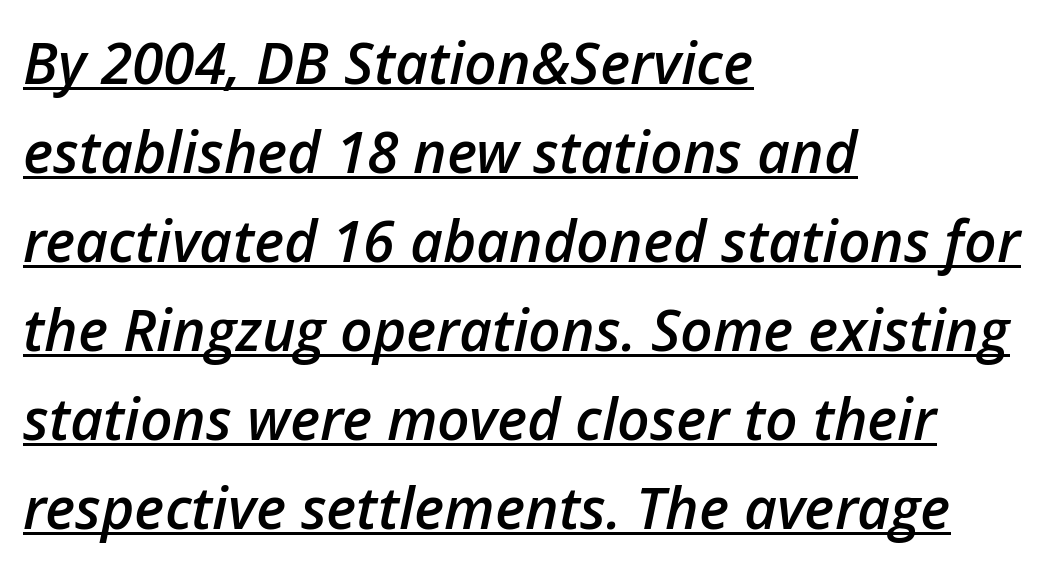
The image shows 57 px semibold type, italic (leaning right); set left-aligned, normal line spacing (1.56x), normal letter spacing, underlined; low stroke contrast and a medium x-height.
